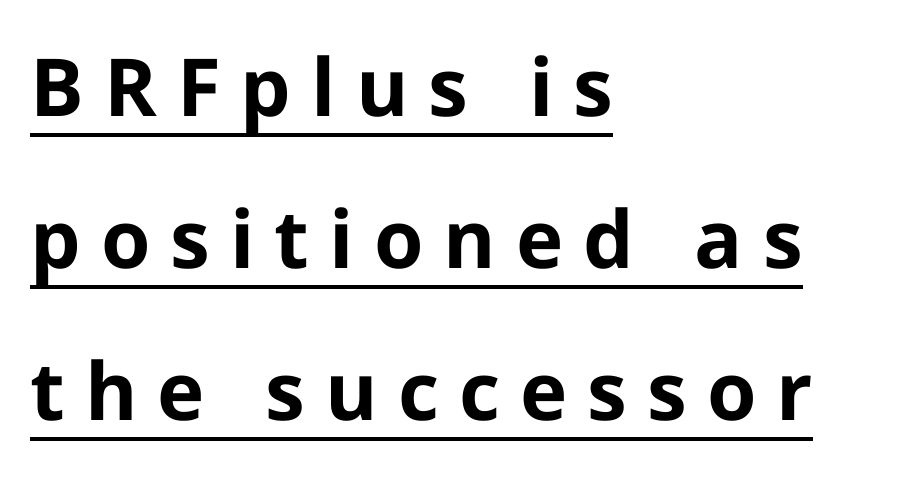
Between one letter and the next there's a generous, obvious gap. This sample trades compactness for vertical openness between lines. Note: no serifs on the glyphs. Proportional: the letters do not fall into vertical columns.
